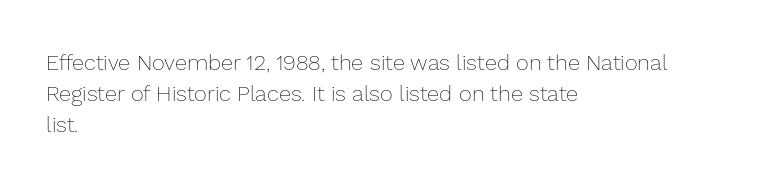
{"italic": "no", "bold": "no", "underline": "no", "align": "left", "line_spacing": "normal", "line_spacing_ratio": 1.4, "letter_spacing": "normal", "letter_spacing_em": 0.0, "glyph_px": 22}
